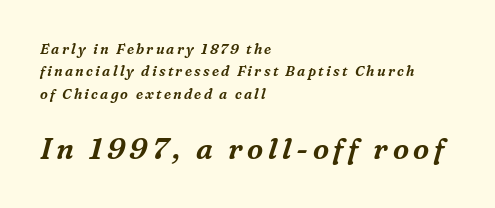
The image shows 29 px serif type, italic (leaning right); set left-aligned, normal line spacing (1.6x), not underlined; the second (bottom) block is 2.07x larger; medium stroke contrast and a medium x-height.
